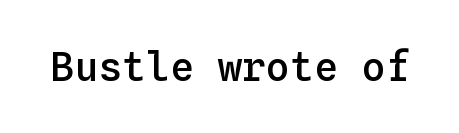
{"italic": "no", "bold": "semi", "weight": "semibold", "width": "normal", "stroke_contrast": "low", "x_height": "medium", "monospaced": "yes", "underline": "no", "letter_spacing": "normal", "letter_spacing_em": 0.0, "glyph_px": 40}
